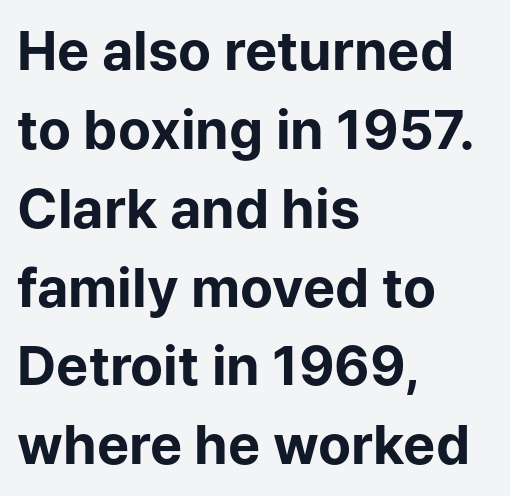
{"serif": "no", "italic": "no", "bold": "yes", "weight": "bold", "width": "normal", "stroke_contrast": "low", "x_height": "medium", "monospaced": "no", "underline": "no", "align": "left", "line_spacing": "normal", "line_spacing_ratio": 1.46, "letter_spacing": "normal", "letter_spacing_em": 0.0, "glyph_px": 54}
